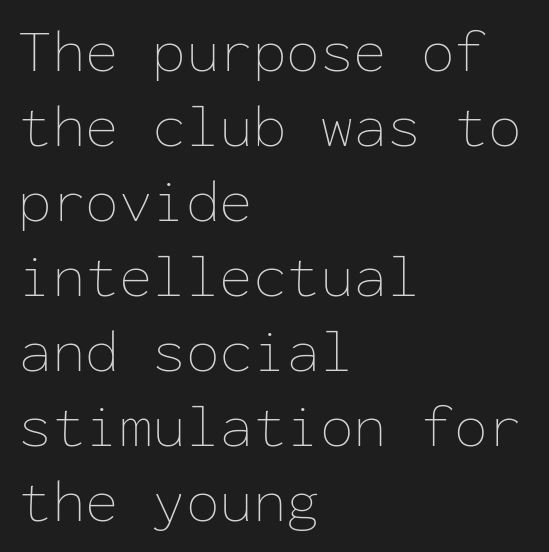
The image shows 61 px thin type, upright, monospaced; set left-aligned, line spacing 1.23x, normal letter spacing, not underlined; low stroke contrast and a medium x-height.
